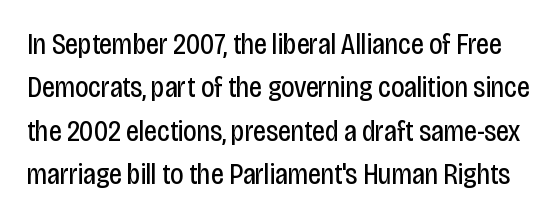
The image shows 29 px regular-weight, condensed sans-serif type, upright; set normal line spacing (1.5x), normal letter spacing, not underlined; low stroke contrast and a large x-height.
